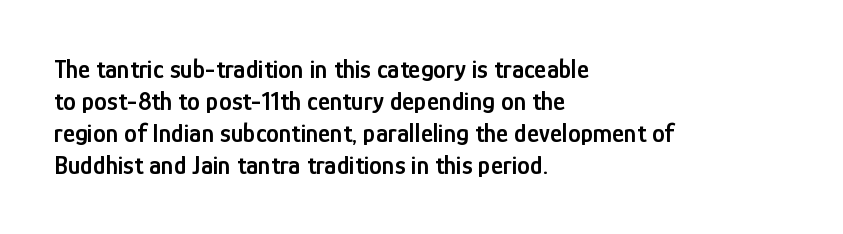
The image shows 26 px text type, upright; set left-aligned, line spacing 1.23x, normal letter spacing, not underlined.
